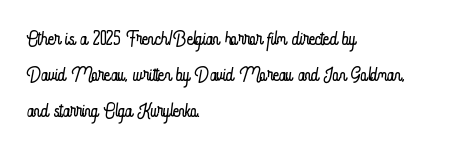
The image shows 27 px text type; set left-aligned, normal line spacing (1.33x), normal letter spacing, not underlined.
